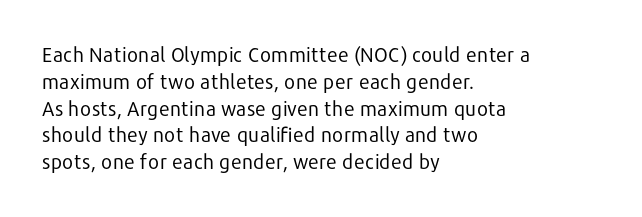
The image shows 20 px text type, upright; set left-aligned, normal line spacing (1.34x), normal letter spacing, not underlined.
